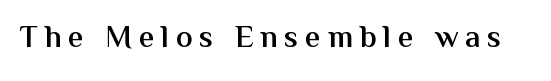
The image shows 31 px semibold sans-serif type, upright; set unusually wide letter spacing (+0.22 em), not underlined; medium stroke contrast and a medium x-height.
